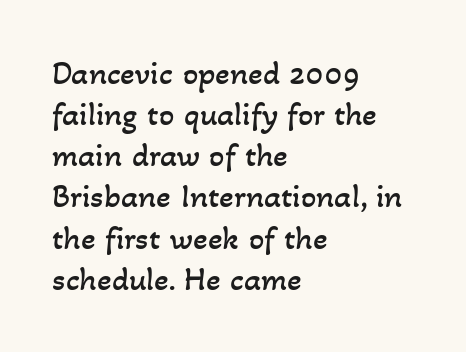
These lines keep a tight, regular rhythm from letter to letter. The typeface has the unassuming heft of standard copy or less. Clear beneath every line of the passage. Line starts are locked; line ends wander. Think of a printed novel: that variable character pitch is what you see here.
